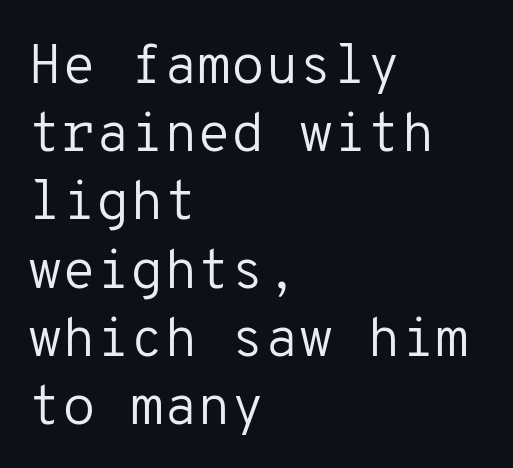
Italic? Not at all — the glyphs are vertical. Unlike a traditional serif, this face leaves its strokes unadorned. These lines keep a tight, regular rhythm from letter to letter. The setting favours the left margin, as ordinary paragraphs usually do.
